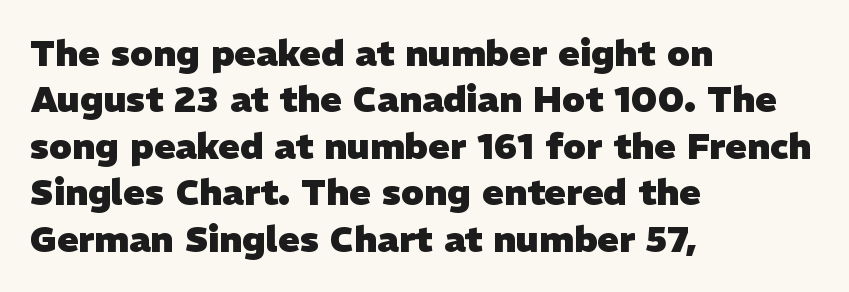
The image shows 36 px heavy sans-serif type; set left-aligned, normal line spacing (1.29x), normal letter spacing, not underlined; low stroke contrast and a medium x-height.
